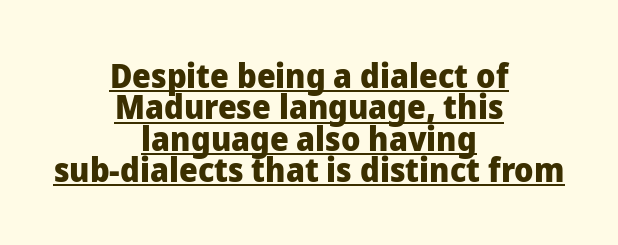
{"serif": "no", "italic": "no", "bold": "yes", "weight": "heavy", "width": "normal", "stroke_contrast": "low", "x_height": "medium", "monospaced": "no", "underline": "yes", "align": "center", "line_spacing": "tight", "line_spacing_ratio": 0.95, "letter_spacing": "normal", "letter_spacing_em": 0.0, "glyph_px": 33}
